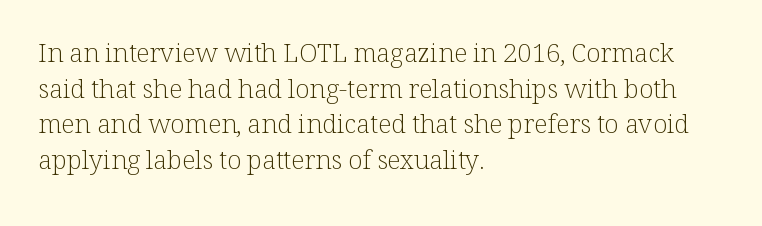
The line texture is even and compact thanks to regular tracking. Honestly, the row spacing looks completely unremarkable. Every row of glyphs begins at an identical x-position on the left. The letters stand straight up with perfectly vertical stems. Stroke thickness stays within the range of a standard reading face or lighter. Unmarked baselines from the first word to the last.
